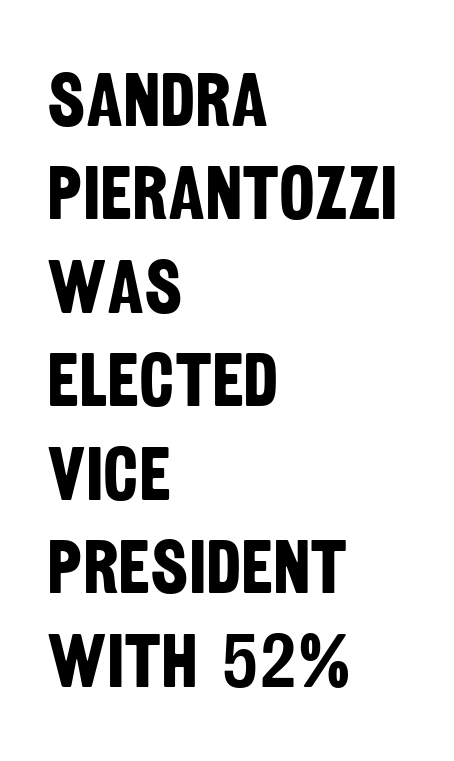
The image shows 76 px bold, condensed sans-serif type; set left-aligned, line spacing 1.23x, normal letter spacing, not underlined; low stroke contrast and a large x-height.
